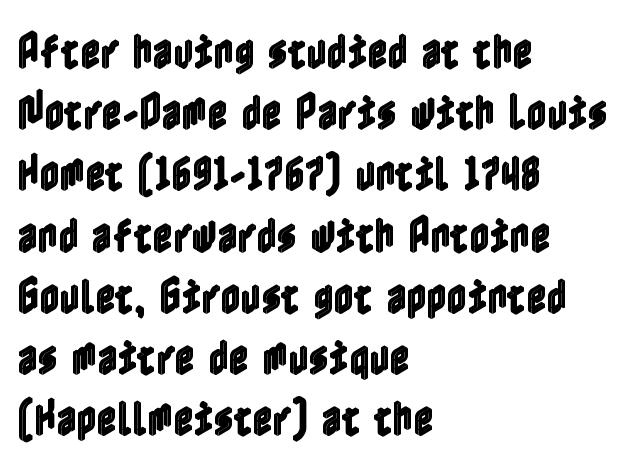
Q: Is the text italic (slanted)? A: No, it is upright.
Q: Is the text underlined? A: No.
Q: How is the paragraph aligned? A: Left-aligned.
Q: Is the spacing between letters normal or unusually wide? A: Normal.
Q: Is the spacing between lines tight, normal or loose? A: Normal.
Q: Width (condensed, normal, or wide)? A: Condensed.
Q: x-height? A: Medium.
